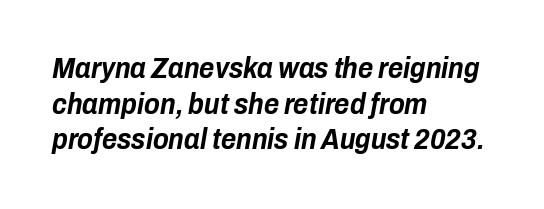
{"italic": "yes", "lean": "right", "slant_degrees": 10, "bold": "yes", "weight": "bold", "width": "condensed", "stroke_contrast": "low", "x_height": "medium", "monospaced": "no", "underline": "no", "align": "left", "line_spacing_ratio": 1.23, "letter_spacing": "normal", "letter_spacing_em": 0.0, "glyph_px": 29}
